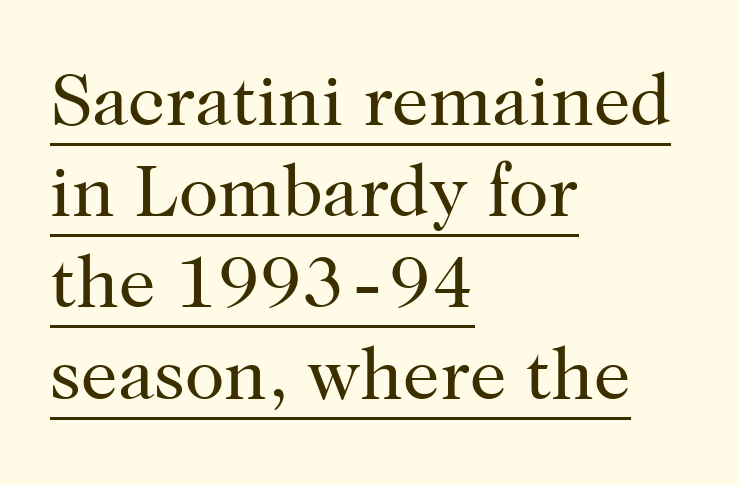
The characters display serif detailing at their extremities. You could call the tracking neutral — neither tight nor loose. Varying glyph widths throughout — classic text-font behaviour. The leading is moderate, giving the passage an even texture. No extra ink here — the face is not bold.
